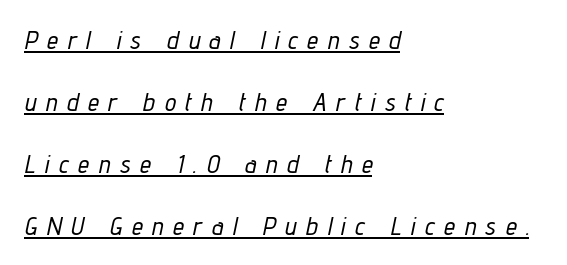
The image shows 25 px text type, italic (leaning right); set left-aligned, loose line spacing (2.48x), unusually wide letter spacing (+0.39 em), underlined.
